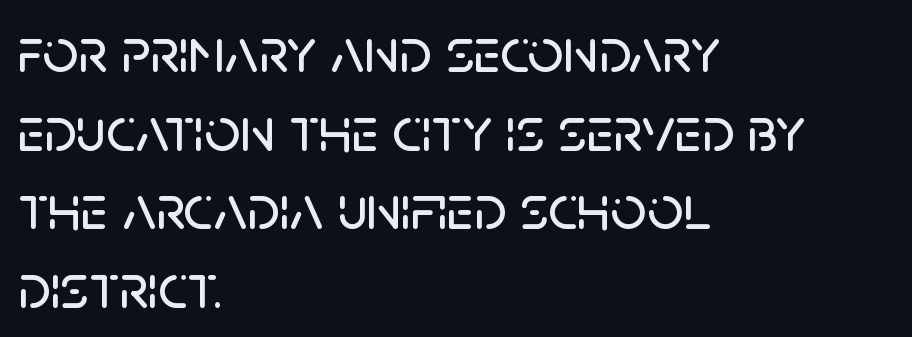
{"serif": "no", "italic": "no", "width": "normal", "stroke_contrast": "low", "x_height": "large", "monospaced": "no", "underline": "no", "align": "left", "line_spacing": "normal", "line_spacing_ratio": 1.25, "letter_spacing": "normal", "letter_spacing_em": 0.0, "glyph_px": 63}
